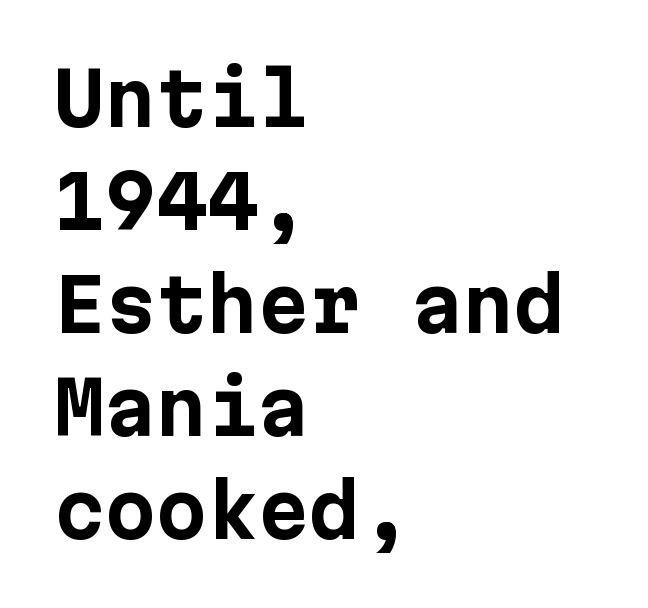
Upright lettering throughout. Descenders hang freely into open space. Left-aligned paragraph, ragged on the right. Each glyph is drawn with heavy, bold strokes. Quick note: interline space is typical. Letterform terminals end flat and unadorned throughout the passage.
